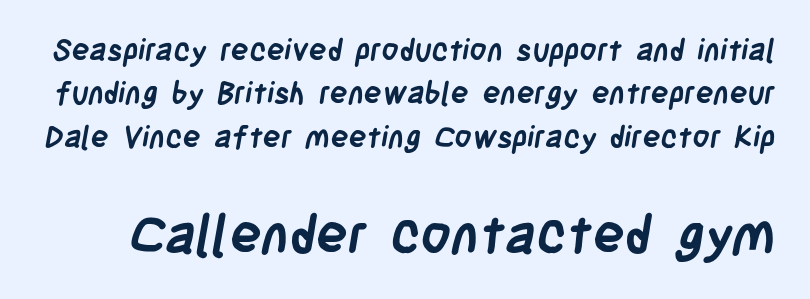
The image shows 53 px semibold, condensed sans-serif type; set normal line spacing (1.45x), normal letter spacing, not underlined; the second (bottom) block is 1.77x larger; low stroke contrast and a large x-height.
